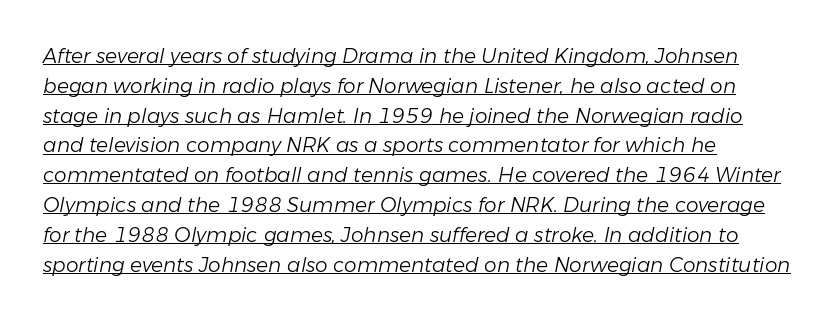
Stroke thickness stays within the range of a standard reading face or lighter. The string is rendered with underlining switched on. Layout note: lines flush left. Successive baselines arrive at the customary interval. Nobody touched the tracking dial on this one.
